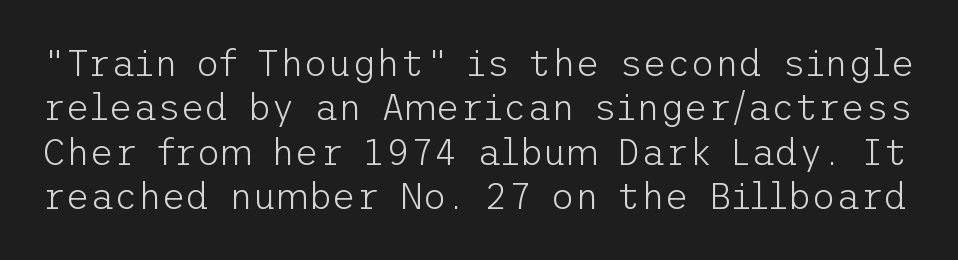
Letters have the restrained weight of plain body copy at most. The letterforms sit shoulder to shoulder at normal distance. Only glyphs here, with clear space below each row. Serifs: no, the terminals of the letterforms are clean. Nope, not italic — everything's standing straight.
